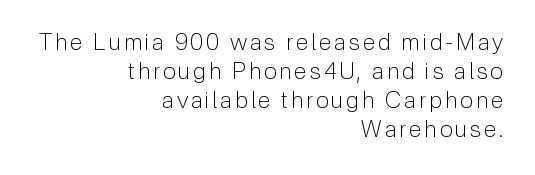
The image shows 23 px text type, upright; set right-aligned, normal line spacing (1.26x), not underlined.
